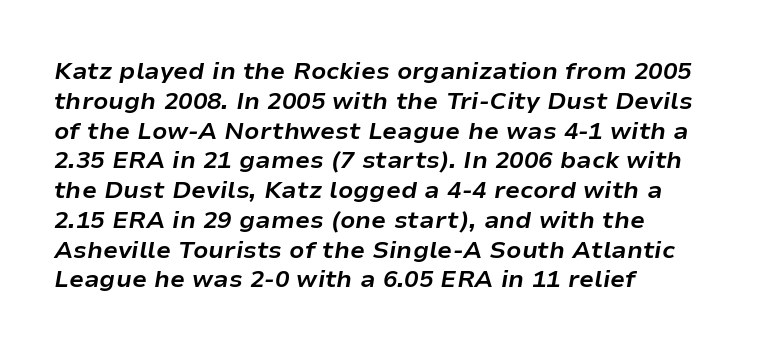
The image shows 24 px bold type, italic (leaning right); set left-aligned, line spacing 1.24x, normal letter spacing, not underlined.
